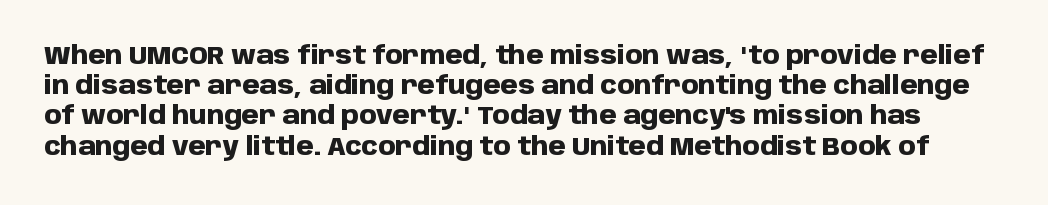
A dark, heavy texture on the line: the type is bold. Every character sits straight up, as roman type does. This rendering features lettering with no underline. Inter-character spacing is left at the font's built-in metrics.
